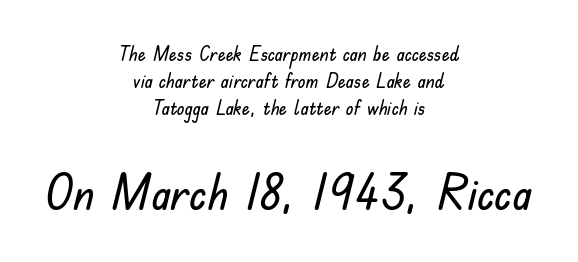
The image shows 49 px sans-serif type; set centered, normal line spacing (1.34x), normal letter spacing, not underlined; the second (bottom) block is 2.45x larger; low stroke contrast and a small x-height.
